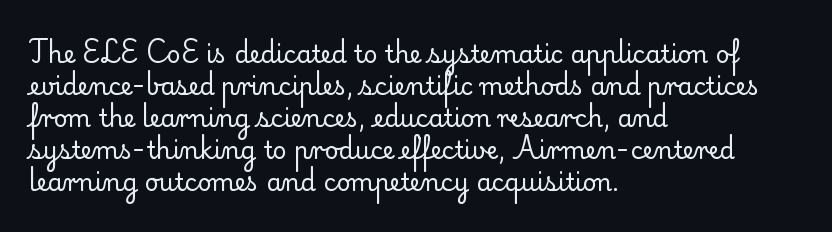
Q: Is the text bold? A: No.
Q: Is the text italic (slanted)? A: No, it is upright.
Q: Is the text underlined? A: No.
Q: How is the paragraph aligned? A: Left-aligned.
Q: Is the spacing between letters normal or unusually wide? A: Normal.
Q: Is the spacing between lines tight, normal or loose? A: Normal.
